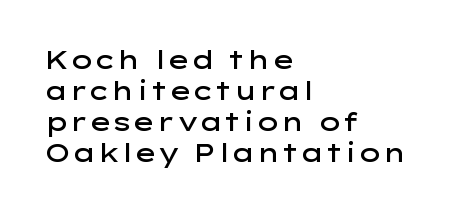
{"italic": "no", "bold": "semi", "underline": "no", "align": "left", "line_spacing_ratio": 1.24, "letter_spacing": "normal", "letter_spacing_em": 0.0, "glyph_px": 25}
